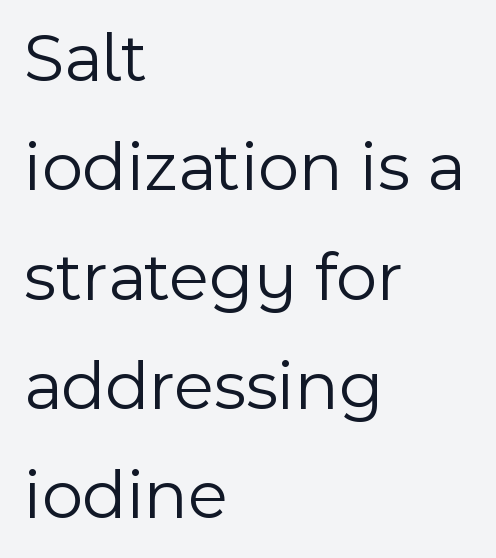
The image shows 71 px light sans-serif type, upright; set left-aligned, normal line spacing (1.54x), normal letter spacing, not underlined; a medium x-height.
